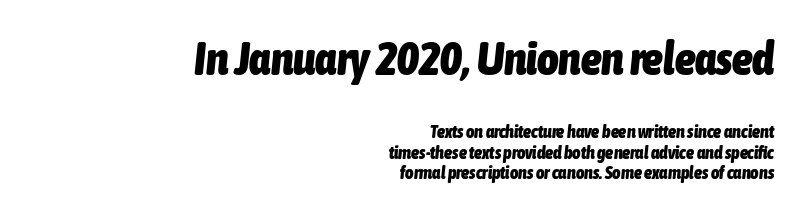
{"italic": "yes", "lean": "right", "slant_degrees": 6, "bold": "yes", "weight": "heavy", "width": "condensed", "stroke_contrast": "low", "x_height": "medium", "monospaced": "no", "underline": "no", "align": "right", "line_spacing": "tight", "line_spacing_ratio": 1.14, "letter_spacing": "normal", "letter_spacing_em": 0.0, "larger_block": "first", "size_ratio": 2.56, "glyph_px": 46}
